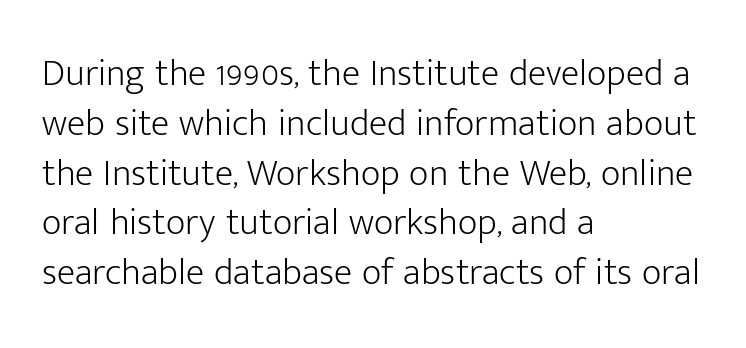
Stroke mass is kept to a normal reading level or below. Character widths vary here, with narrow letters taking less room than wide ones. The lettering holds an erect, upright posture throughout. A student would call this left alignment; a typographer would say flush left, rag right. Honestly, there is no underline to notice here at all. The tracking reads as untouched default to a designer's eye.
